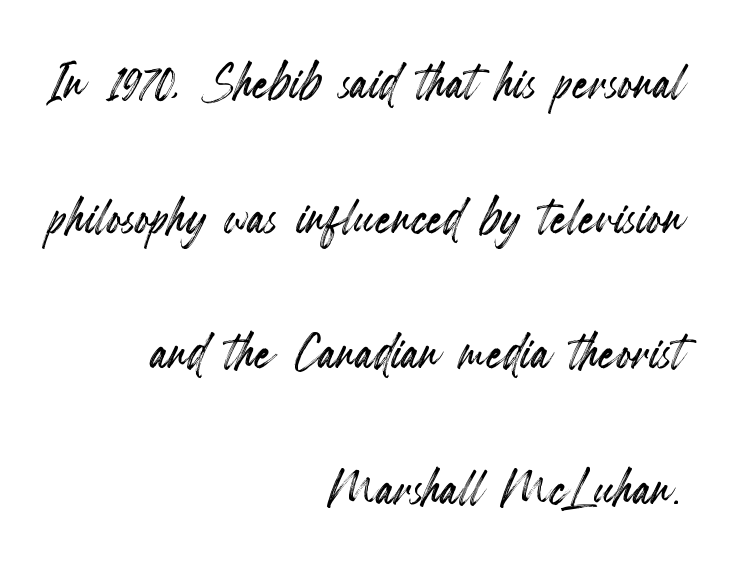
The line texture is even and compact thanks to regular tracking. The passage is arranged like a letterhead date or caption credit — flush right. Check under the words: just untouched page.
